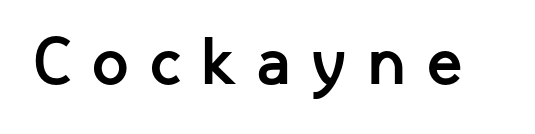
{"serif": "no", "italic": "no", "bold": "yes", "weight": "semibold", "width": "normal", "stroke_contrast": "low", "x_height": "medium", "monospaced": "no", "underline": "no", "letter_spacing": "wide", "letter_spacing_em": 0.29, "glyph_px": 67}
